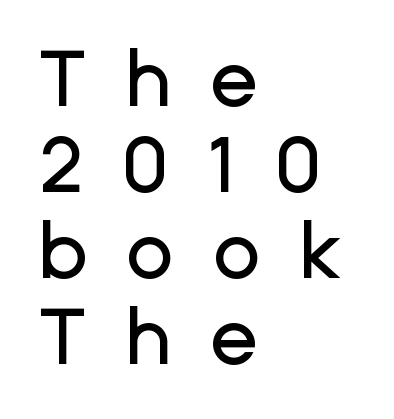
{"serif": "no", "italic": "no", "width": "normal", "stroke_contrast": "low", "x_height": "medium", "monospaced": "no", "underline": "no", "align": "left", "line_spacing": "tight", "line_spacing_ratio": 1.09, "letter_spacing": "wide", "letter_spacing_em": 0.48, "glyph_px": 79}
